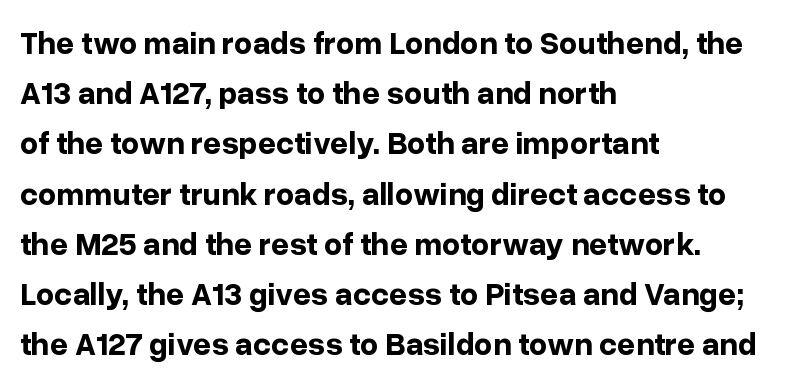
The line texture is even and compact thanks to regular tracking. Line starts are locked; line ends wander. The rendering uses natural spacing where letterforms have individual widths. Compared with typical paragraphs, the rows here are spaced about the same. This is the regular roman posture of the typeface.
